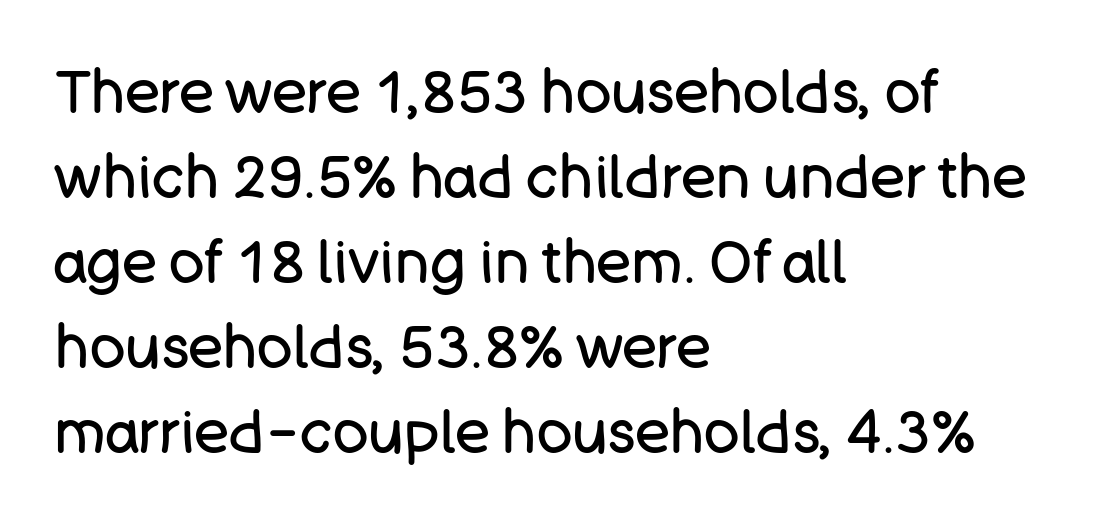
{"serif": "no", "italic": "no", "bold": "no", "weight": "regular", "width": "normal", "stroke_contrast": "low", "x_height": "large", "monospaced": "no", "underline": "no", "align": "left", "line_spacing": "normal", "line_spacing_ratio": 1.44, "letter_spacing": "normal", "letter_spacing_em": 0.0, "glyph_px": 59}
